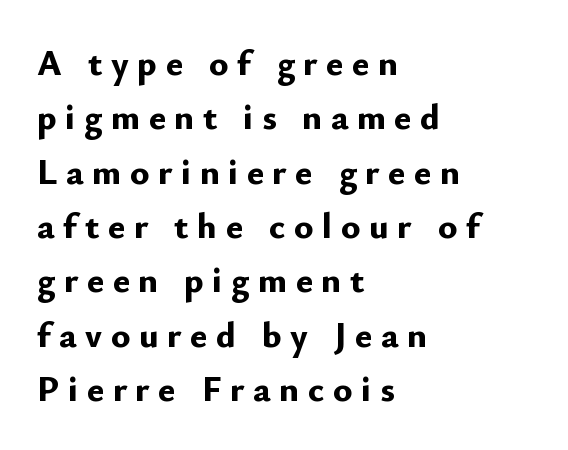
{"serif": "no", "italic": "no", "bold": "yes", "weight": "bold", "width": "normal", "stroke_contrast": "low", "x_height": "small", "monospaced": "no", "underline": "no", "align": "left", "line_spacing": "normal", "line_spacing_ratio": 1.51, "letter_spacing": "wide", "letter_spacing_em": 0.24, "glyph_px": 36}
